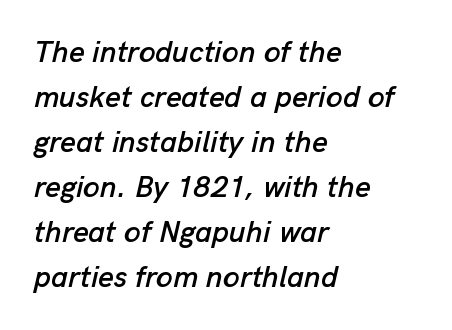
Looks like regular typesetting: each glyph gets only the width it needs. Tracking here is standard; glyphs follow each other at the usual distance. You can tell it's italic because the verticals aren't actually vertical. The paragraph has a hard left edge and a soft right edge. The rows are spaced the way most documents space them. The glyphs are unaccompanied by any horizontal stroke below them.
